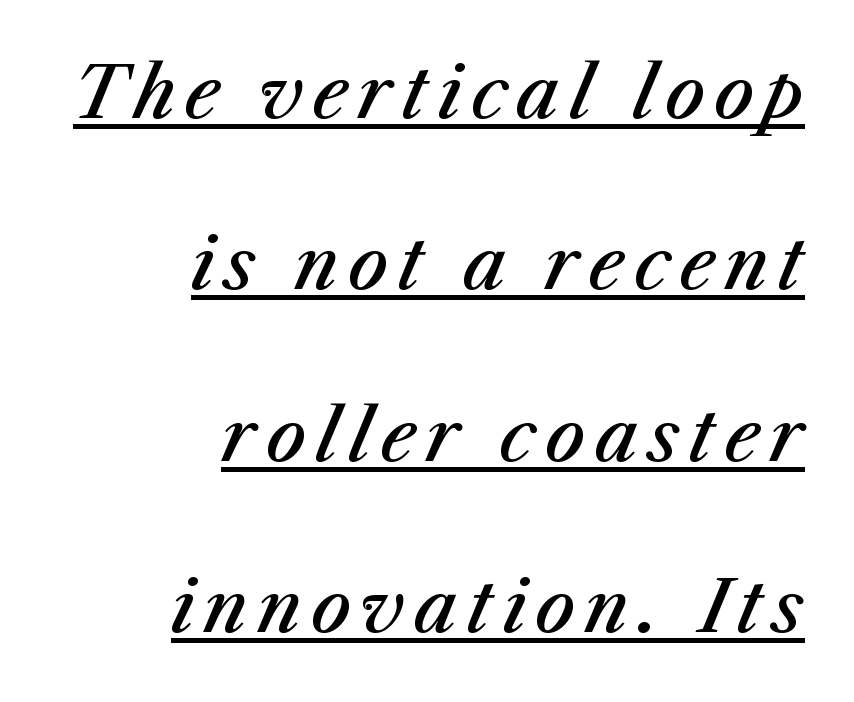
Q: Is the text bold? A: Semi-bold.
Q: Is the text italic (slanted)? A: Yes, it leans right by about 23 degrees.
Q: Is the text underlined? A: Yes.
Q: How is the paragraph aligned? A: Right-aligned.
Q: Is the spacing between lines tight, normal or loose? A: Loose.
Q: Width (condensed, normal, or wide)? A: Normal.
Q: Stroke contrast? A: Medium.
Q: x-height? A: Medium.
Q: Monospaced? A: No.
